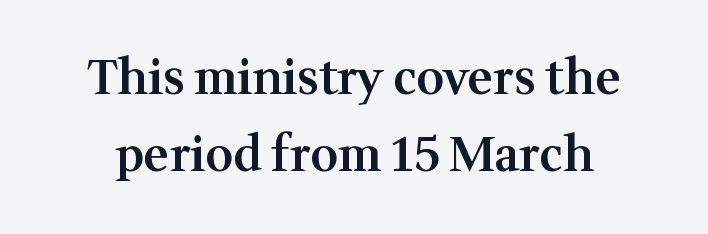
The letters advance in unequal steps, a hallmark of proportional type. A somewhat darkened texture: the type is semibold rather than bold. Unlike a clean sans, this face finishes its strokes with serifs. Honestly, the row spacing looks completely unremarkable.
